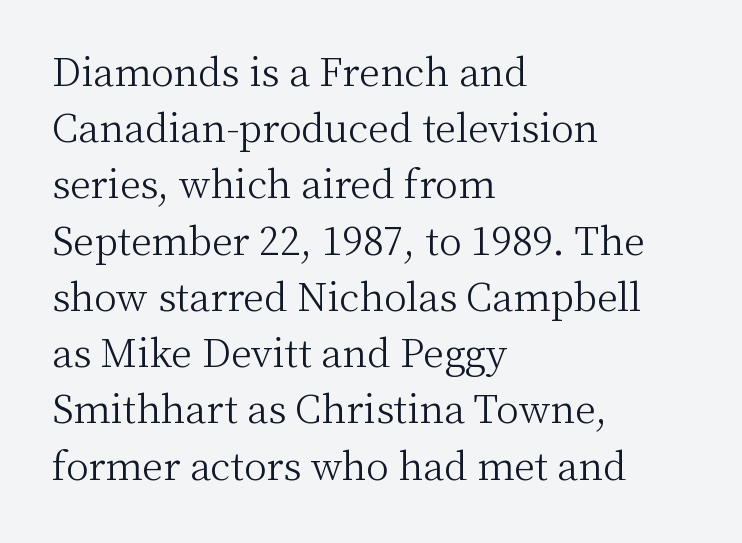
Q: Is the text bold? A: No.
Q: Is the text italic (slanted)? A: No, it is upright.
Q: Is the typeface a serif or a sans-serif typeface? A: Serif.
Q: Is the text underlined? A: No.
Q: How is the paragraph aligned? A: Left-aligned.
Q: Is the spacing between letters normal or unusually wide? A: Normal.
Q: Is the spacing between lines tight, normal or loose? A: Normal.
Q: Width (condensed, normal, or wide)? A: Normal.
Q: Stroke contrast? A: Medium.
Q: x-height? A: Medium.
Q: Monospaced? A: No.
